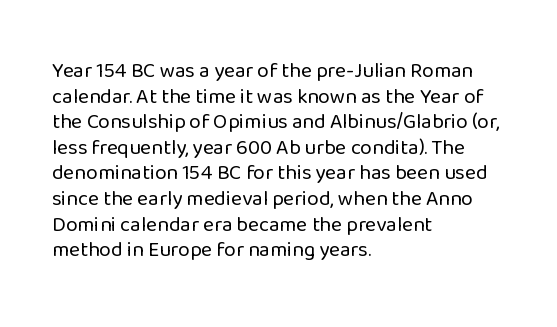
Q: Is the text bold? A: No.
Q: Is the text italic (slanted)? A: No, it is upright.
Q: Is the text underlined? A: No.
Q: How is the paragraph aligned? A: Left-aligned.
Q: Is the spacing between letters normal or unusually wide? A: Normal.
